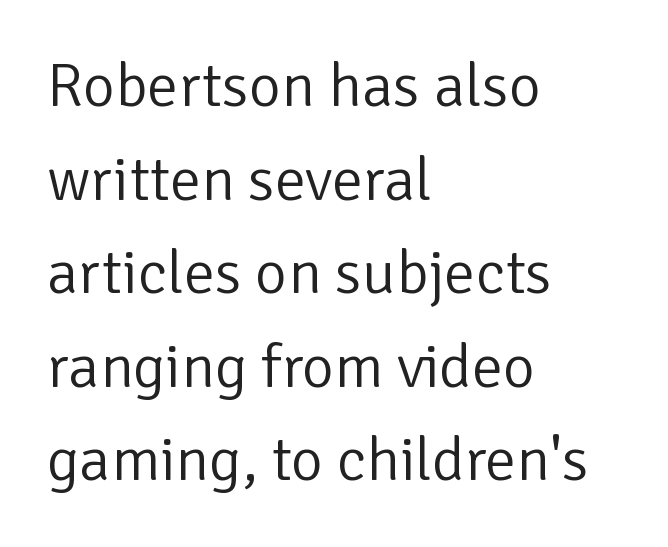
Q: Is the text bold? A: No.
Q: Is the text italic (slanted)? A: No, it is upright.
Q: Is the typeface a serif or a sans-serif typeface? A: Sans-serif.
Q: Is the text underlined? A: No.
Q: How is the paragraph aligned? A: Left-aligned.
Q: Is the spacing between letters normal or unusually wide? A: Normal.
Q: Is the spacing between lines tight, normal or loose? A: Normal.
Q: Width (condensed, normal, or wide)? A: Normal.
Q: Stroke contrast? A: Low.
Q: x-height? A: Medium.
Q: Monospaced? A: No.
